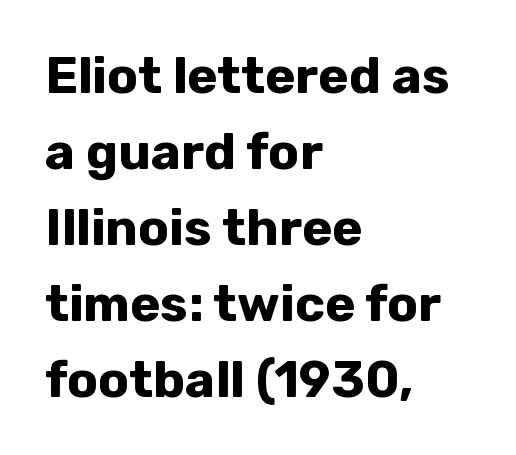
Each new line begins a customary step beneath the previous one. Nobody touched the tracking dial on this one. Typographic density is high because the face is bold. Is this a fixed-width face? No — the glyphs have proportional, varying widths. The compositor pushed each line to the left boundary.
